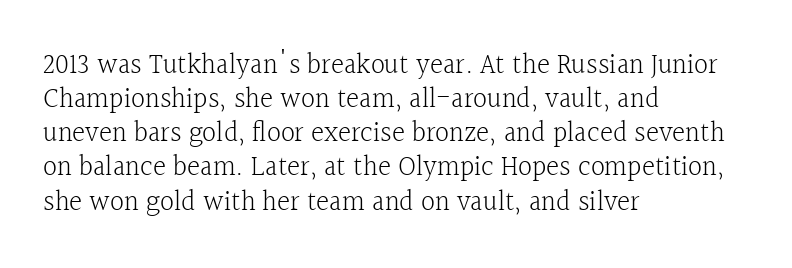
{"serif": "yes", "italic": "no", "bold": "no", "weight": "light", "width": "normal", "x_height": "medium", "monospaced": "no", "underline": "no", "align": "left", "line_spacing_ratio": 1.22, "letter_spacing": "normal", "letter_spacing_em": 0.0, "glyph_px": 28}
